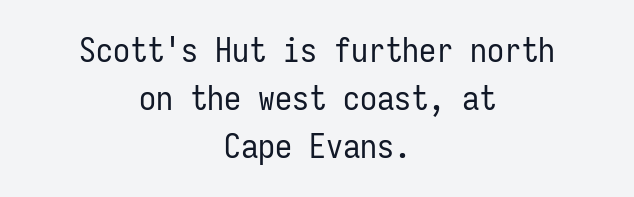
The image shows 34 px regular-weight, condensed sans-serif type, upright, monospaced; set centered, normal line spacing (1.41x), normal letter spacing, not underlined; low stroke contrast and a medium x-height.
